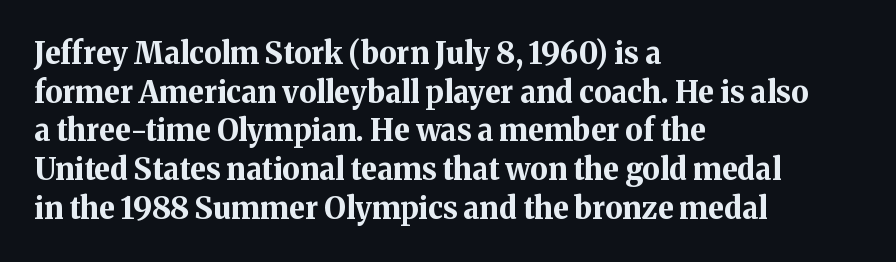
The image shows 30 px bold serif type, upright; set left-aligned, normal line spacing (1.29x), normal letter spacing, not underlined; medium stroke contrast and a medium x-height.
